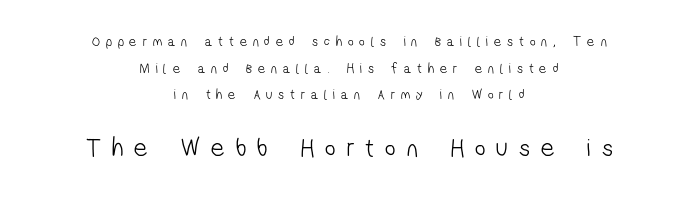
The image shows 26 px text type; set centered, loose line spacing (1.91x), unusually wide letter spacing (+0.43 em), not underlined; the second (bottom) block is 1.86x larger.
